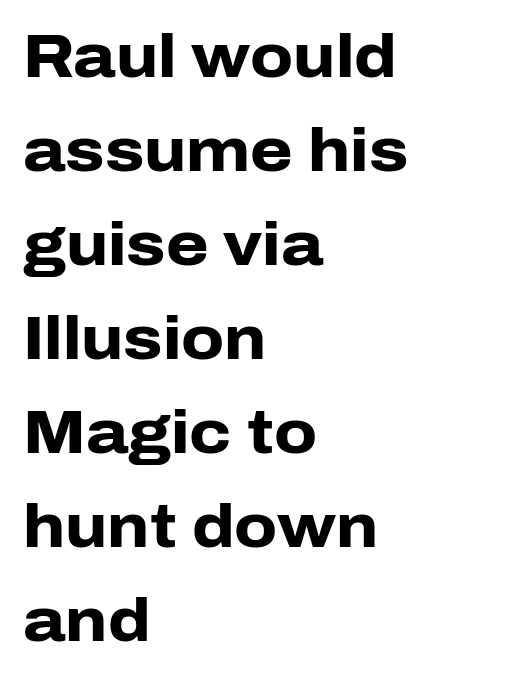
{"serif": "no", "italic": "no", "bold": "yes", "weight": "heavy", "width": "normal", "stroke_contrast": "low", "x_height": "medium", "monospaced": "no", "underline": "no", "align": "left", "line_spacing": "normal", "line_spacing_ratio": 1.54, "letter_spacing": "normal", "letter_spacing_em": 0.0, "glyph_px": 61}
